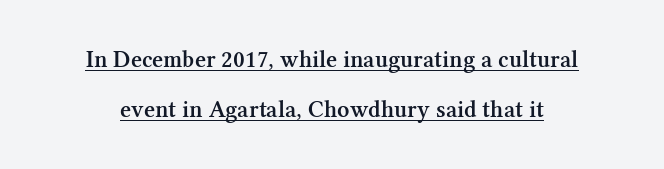
Nothing unusual about the tracking: characters are spaced as the font intends. Underlined type. Notice the strokes are somewhat thickened but not fully heavy: this is a semibold. Students, observe: this is what heavily led, spacious text looks like.
